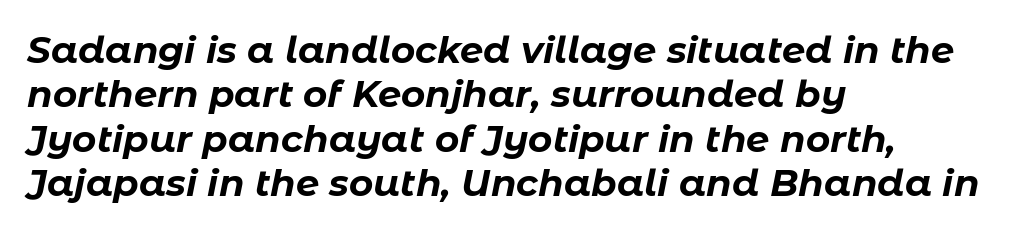
The image shows 37 px bold type, italic (leaning right); set left-aligned, line spacing 1.2x, normal letter spacing, not underlined; low stroke contrast and a medium x-height.
